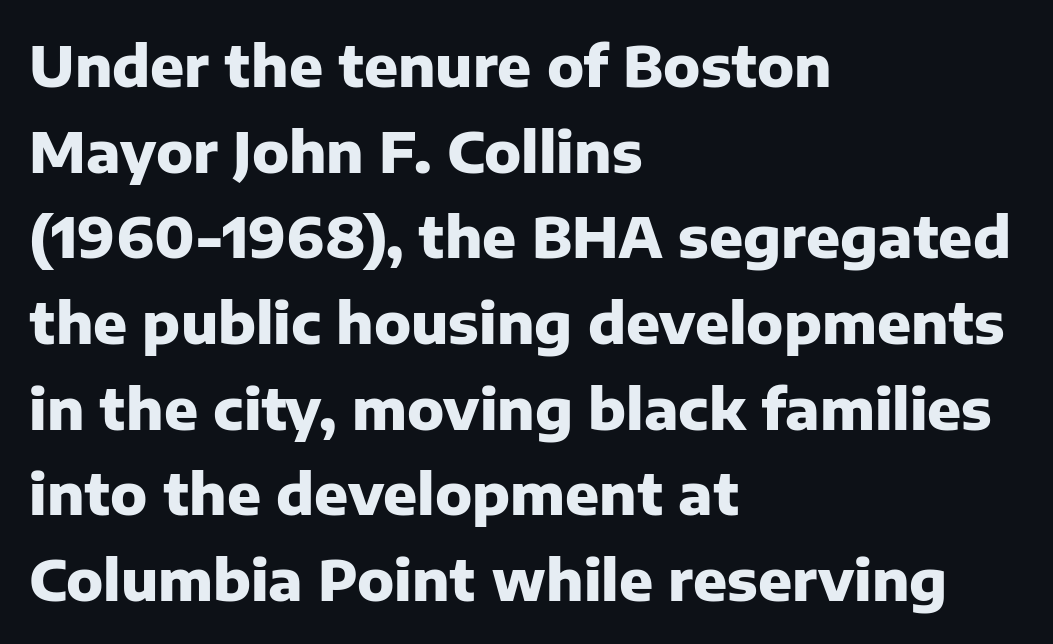
{"serif": "no", "italic": "no", "bold": "yes", "weight": "heavy", "width": "normal", "stroke_contrast": "low", "x_height": "medium", "monospaced": "no", "underline": "no", "align": "left", "line_spacing": "normal", "line_spacing_ratio": 1.53, "letter_spacing": "normal", "letter_spacing_em": 0.0, "glyph_px": 56}
